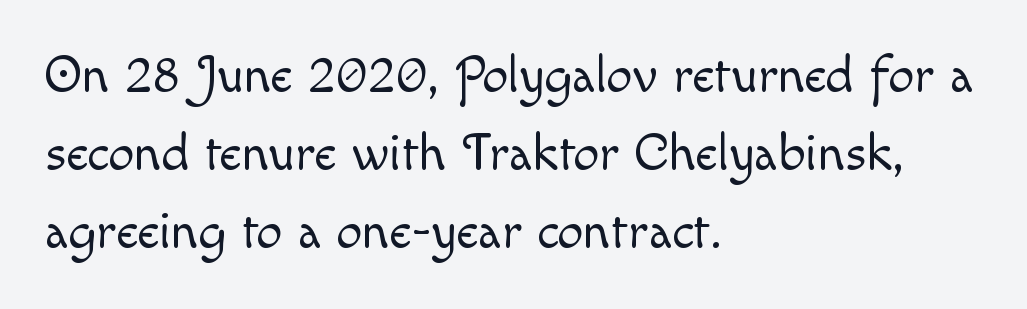
Counters stay open thanks to moderate or lighter strokes. Successive baselines arrive at the customary interval. Quick note: not italic, upright. No extra tracking has been applied to these lines. The space beneath each line is pristine and unruled.
